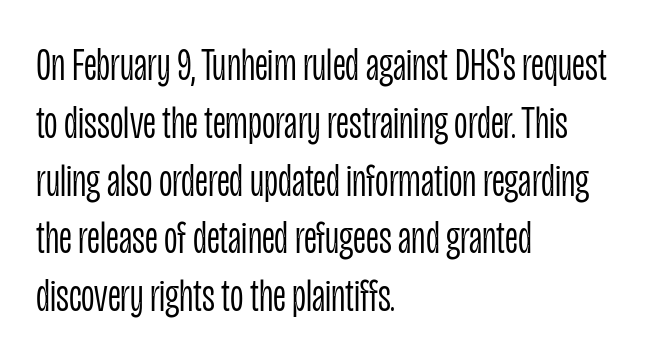
{"serif": "no", "italic": "no", "bold": "no", "weight": "light", "width": "condensed", "stroke_contrast": "low", "x_height": "large", "monospaced": "no", "underline": "no", "align": "left", "line_spacing_ratio": 1.23, "letter_spacing": "normal", "letter_spacing_em": 0.0, "glyph_px": 47}
